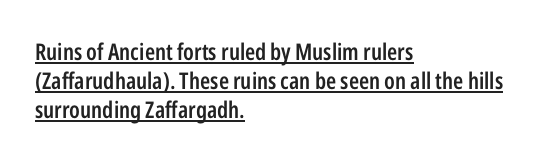
{"italic": "no", "bold": "semi", "underline": "yes", "align": "left", "line_spacing": "normal", "line_spacing_ratio": 1.26, "letter_spacing": "normal", "letter_spacing_em": 0.0, "glyph_px": 23}
